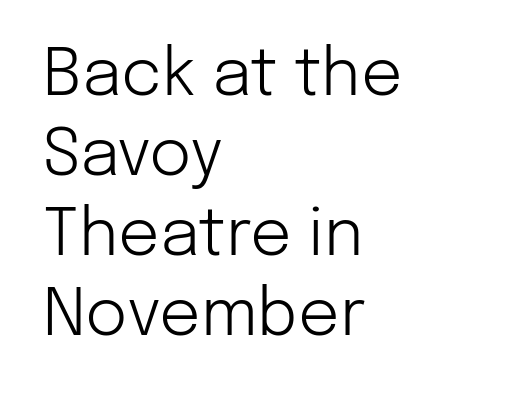
{"serif": "no", "italic": "no", "bold": "no", "weight": "light", "width": "normal", "stroke_contrast": "low", "x_height": "medium", "monospaced": "no", "underline": "no", "align": "left", "line_spacing_ratio": 1.23, "letter_spacing": "normal", "letter_spacing_em": 0.0, "glyph_px": 65}
